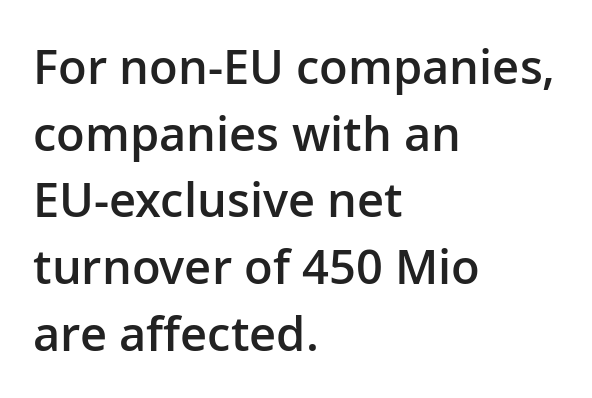
Q: Is the text bold? A: Semi-bold.
Q: Is the text italic (slanted)? A: No, it is upright.
Q: Is the typeface a serif or a sans-serif typeface? A: Sans-serif.
Q: Is the text underlined? A: No.
Q: How is the paragraph aligned? A: Left-aligned.
Q: Is the spacing between letters normal or unusually wide? A: Normal.
Q: Is the spacing between lines tight, normal or loose? A: Normal.
Q: Width (condensed, normal, or wide)? A: Normal.
Q: Stroke contrast? A: Low.
Q: x-height? A: Medium.
Q: Monospaced? A: No.
